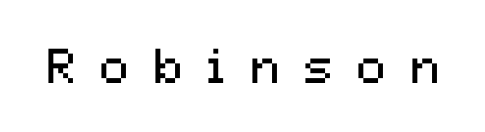
The image shows 49 px regular-weight sans-serif type, upright; set unusually wide letter spacing (+0.49 em), not underlined; medium stroke contrast and a medium x-height.
